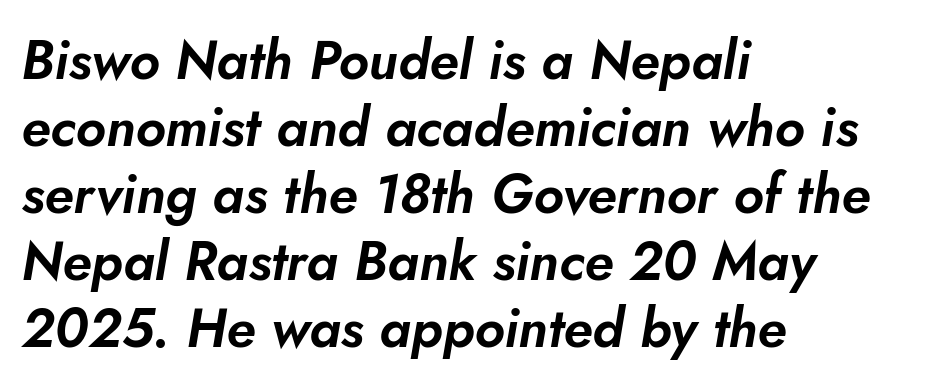
The image shows 54 px text type, italic (leaning right); set left-aligned, line spacing 1.24x, normal letter spacing, not underlined; low stroke contrast and a small x-height.
